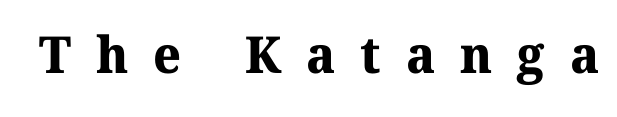
The image shows 51 px bold serif type; set unusually wide letter spacing (+0.49 em), not underlined; medium stroke contrast and a medium x-height.
